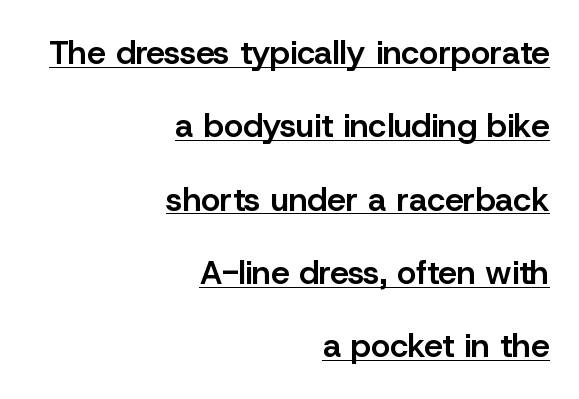
The line texture is even and compact thanks to regular tracking. The typesetter has applied underlining to the passage shown. Firm but not heavy-handed strokes: this text is semibold. Notice how the stems are strictly vertical — no italics here.
